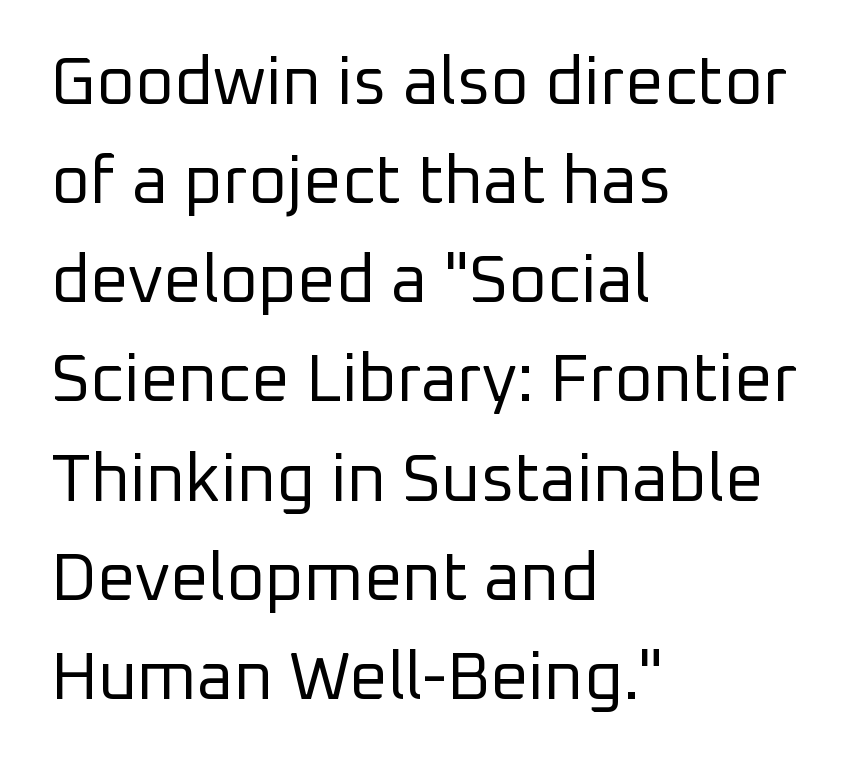
Q: Is the text bold? A: No.
Q: Is the text italic (slanted)? A: No, it is upright.
Q: Is the typeface a serif or a sans-serif typeface? A: Sans-serif.
Q: Is the text underlined? A: No.
Q: How is the paragraph aligned? A: Left-aligned.
Q: Is the spacing between letters normal or unusually wide? A: Normal.
Q: Is the spacing between lines tight, normal or loose? A: Normal.
Q: Width (condensed, normal, or wide)? A: Normal.
Q: Stroke contrast? A: Low.
Q: x-height? A: Medium.
Q: Monospaced? A: No.
